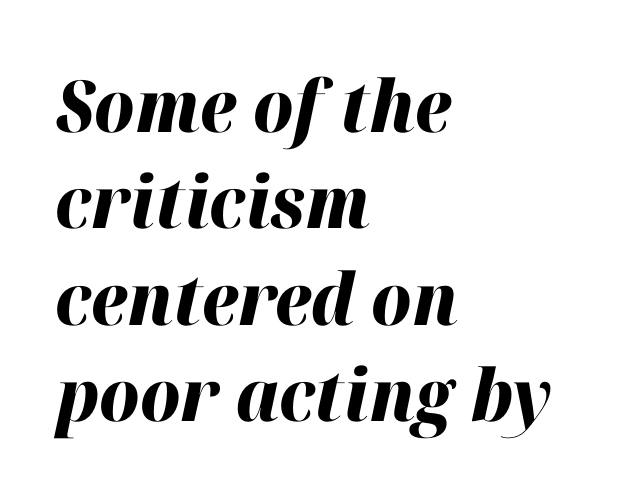
The image shows 72 px heavy type, italic (leaning right); set left-aligned, normal line spacing (1.34x), normal letter spacing, not underlined; high stroke contrast and a medium x-height.
